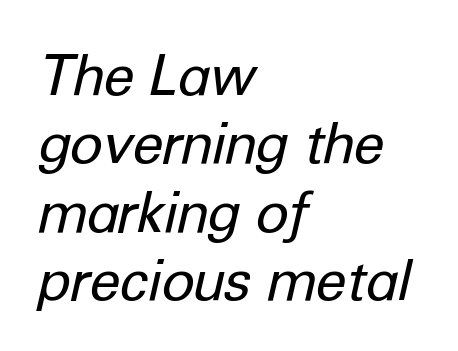
You can tell it's italic because the verticals aren't actually vertical. These lines are rendered in a variable-pitch font. What stands out about the letter spacing? Nothing — it is the standard amount. Anything drawn beneath the words? Only blank space. The weight tops out at a normal text grade.
